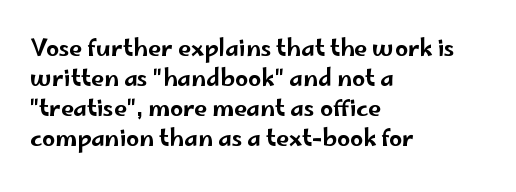
The ragged edge is on the right, which tells us the setting is flush left. What's the leading like? Ordinary, nothing unusual. Posture: straight, roman, zero tilt. The face used here is rendered with its standard letterfit. Letters rest on an invisible, unmarked baseline.
